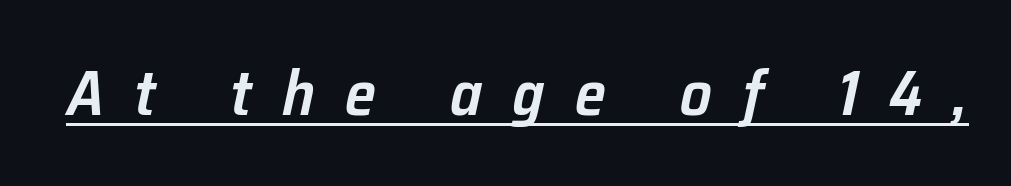
In designer terms, the underline attribute is active on this setting. There is plenty of visible air inserted between adjacent glyphs. The letters are slanted; this is an italic face. Each letter keeps its own natural width here, so spacing adapts to shape. In terms of weight, the rendering is demibold, just under bold.
